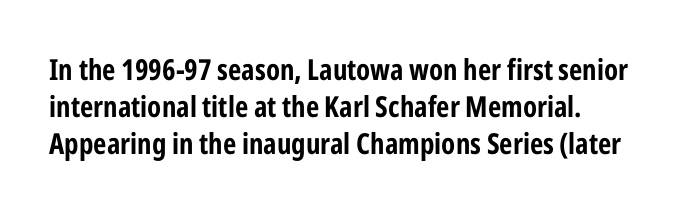
Q: Is the text bold? A: Yes.
Q: Is the text italic (slanted)? A: No, it is upright.
Q: Is the typeface a serif or a sans-serif typeface? A: Sans-serif.
Q: Is the text underlined? A: No.
Q: Is the spacing between letters normal or unusually wide? A: Normal.
Q: Is the spacing between lines tight, normal or loose? A: Normal.
Q: Width (condensed, normal, or wide)? A: Condensed.
Q: Stroke contrast? A: Low.
Q: x-height? A: Medium.
Q: Monospaced? A: No.
